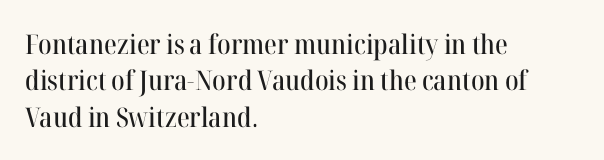
{"italic": "no", "underline": "no", "align": "left", "line_spacing": "normal", "line_spacing_ratio": 1.35, "letter_spacing": "normal", "letter_spacing_em": 0.0, "glyph_px": 27}
